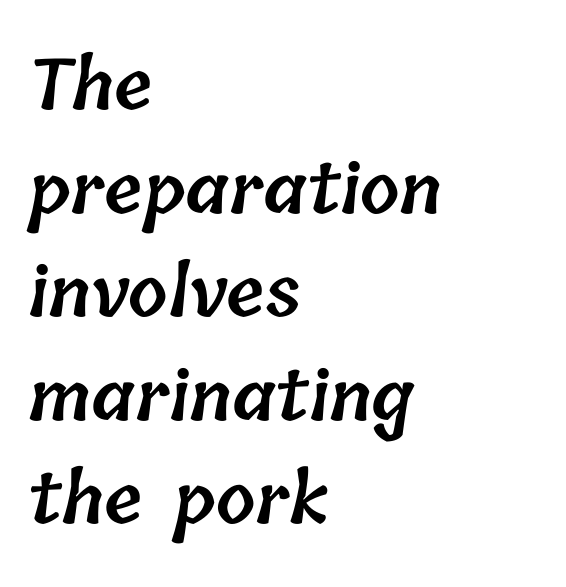
The image shows 70 px semibold type; set left-aligned, normal line spacing (1.48x), normal letter spacing, not underlined; low stroke contrast and a medium x-height.
